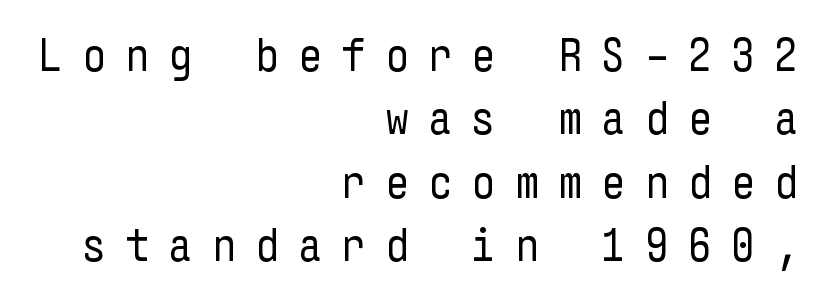
{"serif": "no", "italic": "no", "bold": "no", "weight": "regular", "width": "condensed", "stroke_contrast": "low", "x_height": "medium", "underline": "no", "align": "right", "line_spacing": "normal", "line_spacing_ratio": 1.32, "letter_spacing": "wide", "letter_spacing_em": 0.39, "glyph_px": 48}
